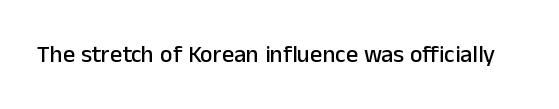
Q: Is the text italic (slanted)? A: No, it is upright.
Q: Is the text underlined? A: No.
Q: Is the spacing between letters normal or unusually wide? A: Normal.
